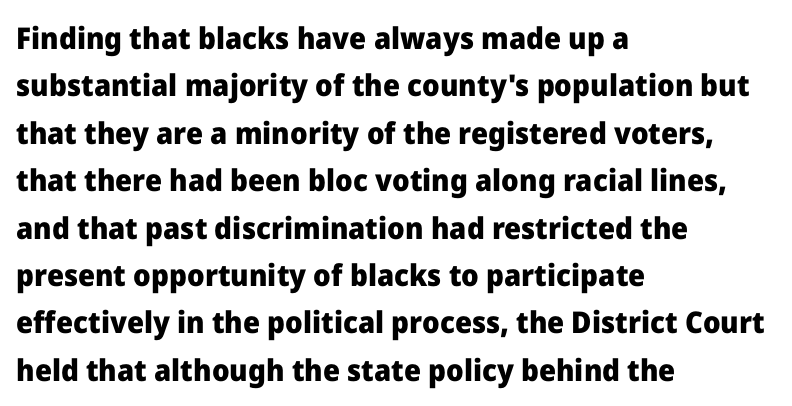
The image shows 30 px heavy sans-serif type, upright; set left-aligned, normal line spacing (1.58x), normal letter spacing, not underlined; low stroke contrast and a medium x-height.
